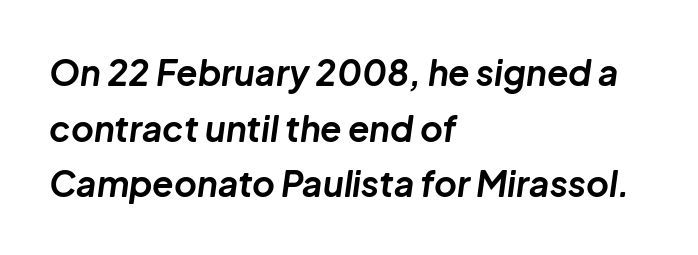
Q: Is the text bold? A: Yes.
Q: Is the text italic (slanted)? A: Yes, it leans right by about 8 degrees.
Q: Is the text underlined? A: No.
Q: How is the paragraph aligned? A: Left-aligned.
Q: Is the spacing between letters normal or unusually wide? A: Normal.
Q: Is the spacing between lines tight, normal or loose? A: Normal.
Q: Width (condensed, normal, or wide)? A: Normal.
Q: Stroke contrast? A: Low.
Q: x-height? A: Medium.
Q: Monospaced? A: No.
